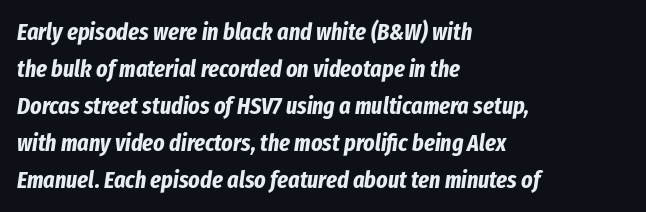
Students, this is bold: see how much ink each stroke carries. The lines in this sample share a left origin and differ only in where they stop. The letters are slanted; this is an italic face. Leading: standard.
